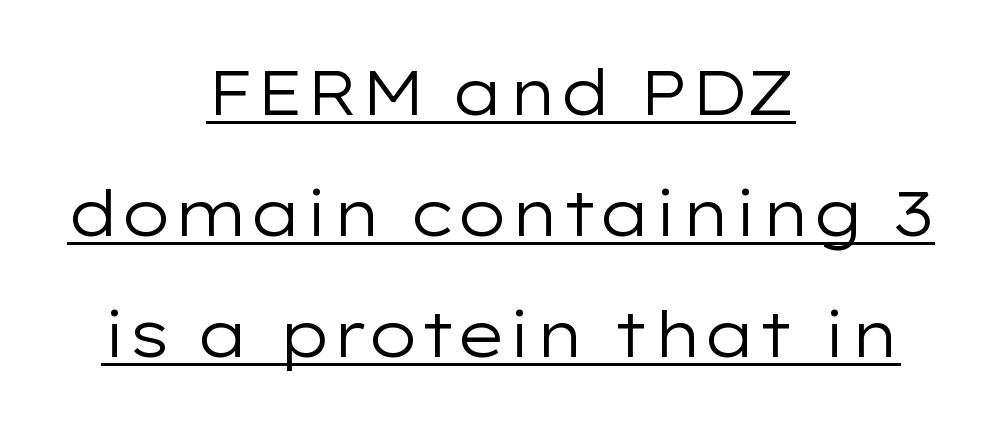
{"serif": "no", "italic": "no", "bold": "no", "weight": "regular", "width": "wide", "stroke_contrast": "low", "x_height": "medium", "monospaced": "no", "underline": "yes", "align": "center", "line_spacing": "loose", "line_spacing_ratio": 1.92, "letter_spacing": "normal", "letter_spacing_em": 0.0, "glyph_px": 63}
